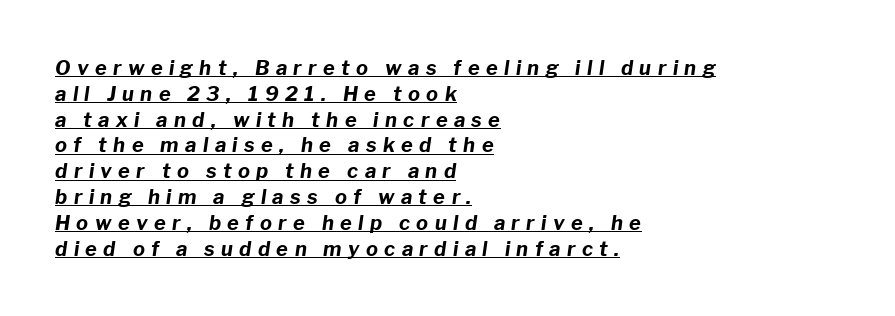
Normally led — the rows are evenly, conventionally spaced. A typesetter would call this heavily tracked-out type. There's an unmistakable incline to the writing here. Each line of the rendering has a horizontal stroke beneath the glyphs. A dark, heavy texture on the line: the type is bold. Typeset ragged right — the left edge is the straight one.
